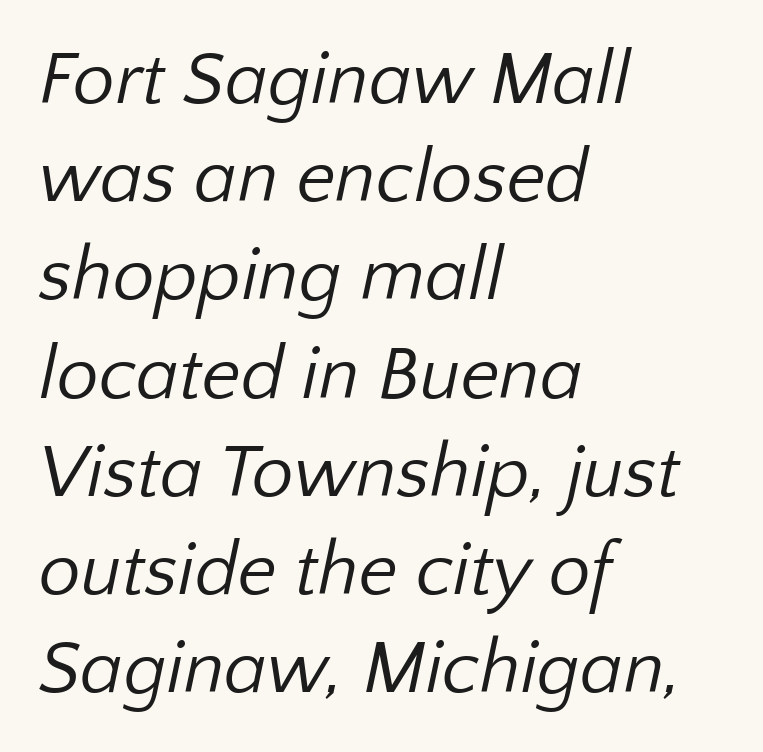
The image shows 75 px regular-weight sans-serif type; set left-aligned, normal line spacing (1.31x), normal letter spacing, not underlined; low stroke contrast and a medium x-height.
